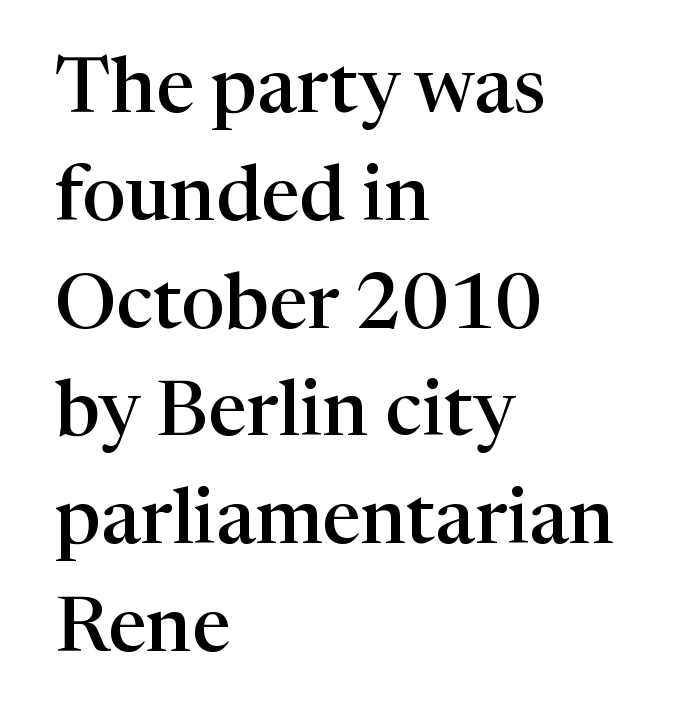
{"serif": "yes", "italic": "no", "bold": "semi", "weight": "semibold", "width": "normal", "stroke_contrast": "high", "x_height": "medium", "monospaced": "no", "underline": "no", "align": "left", "line_spacing": "normal", "line_spacing_ratio": 1.4, "letter_spacing": "normal", "letter_spacing_em": 0.0, "glyph_px": 77}
